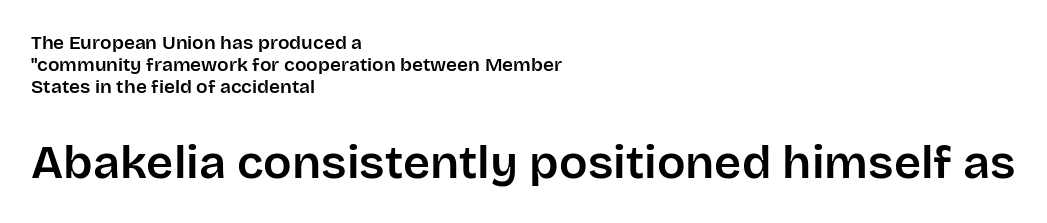
The zone under the glyphs is completely vacant. Every stem runs plumb, perpendicular to the baseline. Nope, no serifs anywhere on these letters. Typeset ragged right — the left edge is the straight one. No extra tracking has been applied to these lines.
